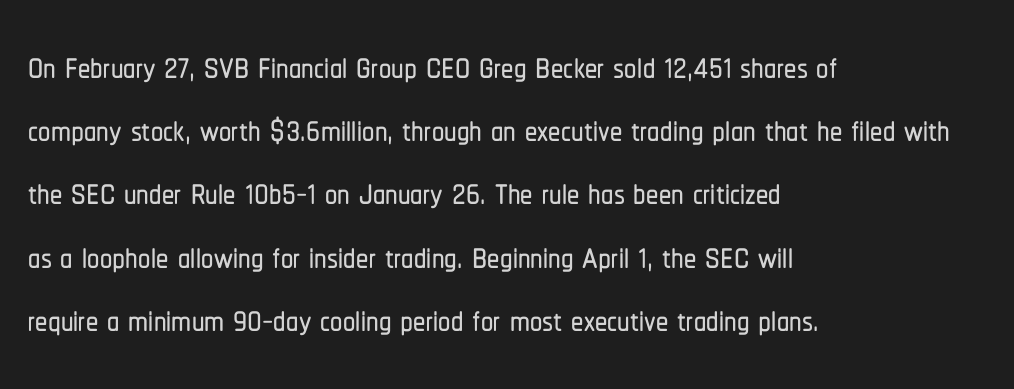
What's the leading like? Ordinary, nothing unusual. Is the letter spacing exaggerated? No — it looks like the ordinary default. Is this a sans? Yes — the strokes have no serifs. This sample is left-justified, so line endings fall wherever the words run out. If you drew a line through each stem, it would be perfectly vertical.
